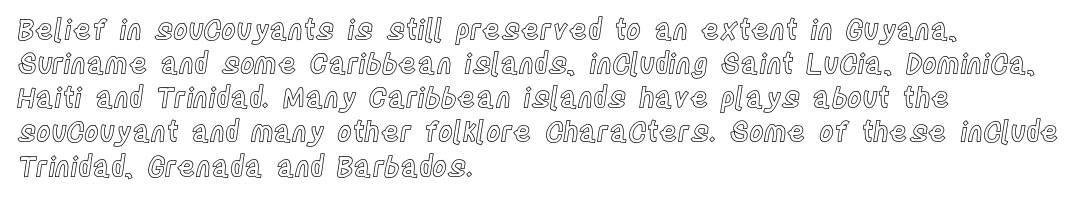
The image shows 28 px condensed type; set left-aligned, line spacing 1.22x, normal letter spacing, not underlined; a large x-height.
